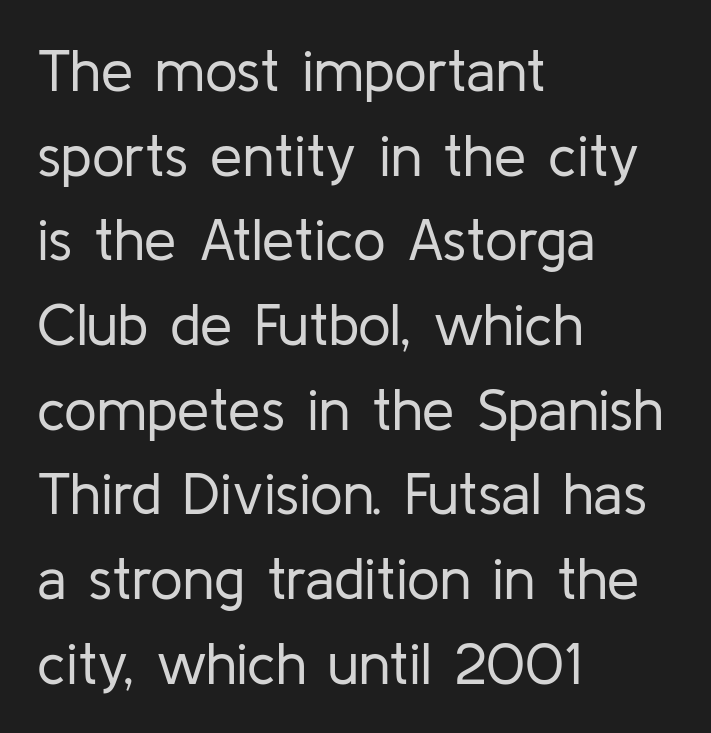
Q: Is the text bold? A: No.
Q: Is the text italic (slanted)? A: No, it is upright.
Q: Is the typeface a serif or a sans-serif typeface? A: Sans-serif.
Q: Is the text underlined? A: No.
Q: How is the paragraph aligned? A: Left-aligned.
Q: Is the spacing between letters normal or unusually wide? A: Normal.
Q: Is the spacing between lines tight, normal or loose? A: Normal.
Q: Width (condensed, normal, or wide)? A: Normal.
Q: Stroke contrast? A: Low.
Q: x-height? A: Medium.
Q: Monospaced? A: No.
